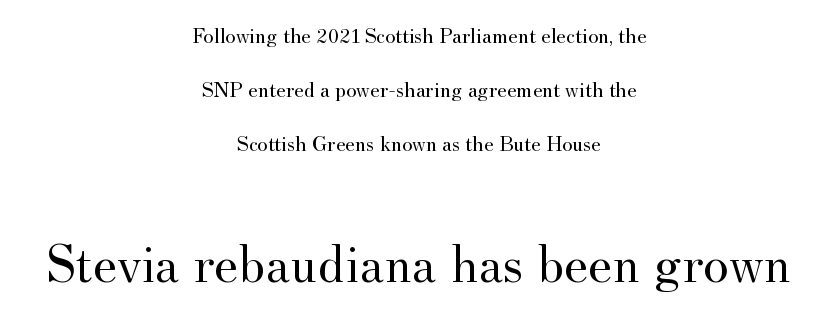
The image shows 55 px regular-weight serif type, upright; set centered, loose line spacing (2.45x), normal letter spacing, not underlined; the second (bottom) block is 2.5x larger; medium stroke contrast and a small x-height.
